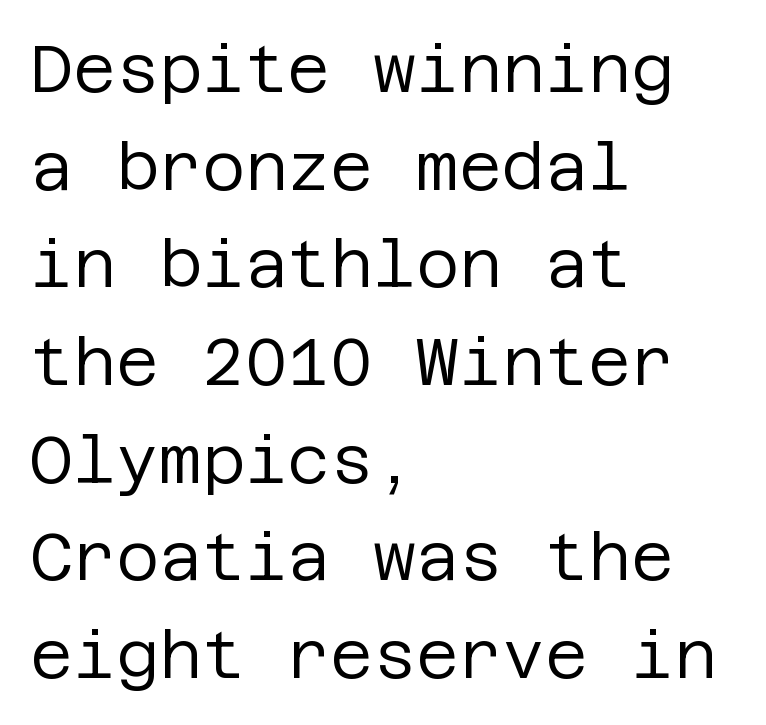
The image shows 66 px regular-weight sans-serif type, upright; set left-aligned, normal line spacing (1.48x), normal letter spacing, not underlined; low stroke contrast and a large x-height.
